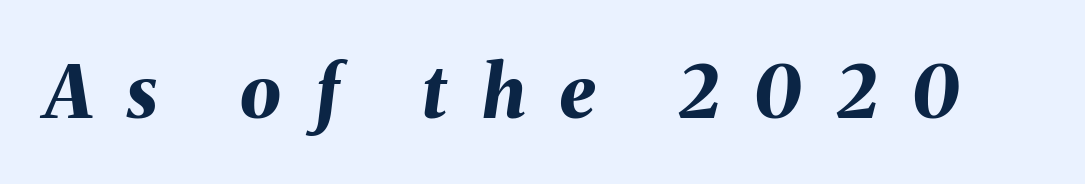
The image shows 73 px bold type, italic (leaning right); set unusually wide letter spacing (+0.48 em), not underlined; medium stroke contrast and a medium x-height.
